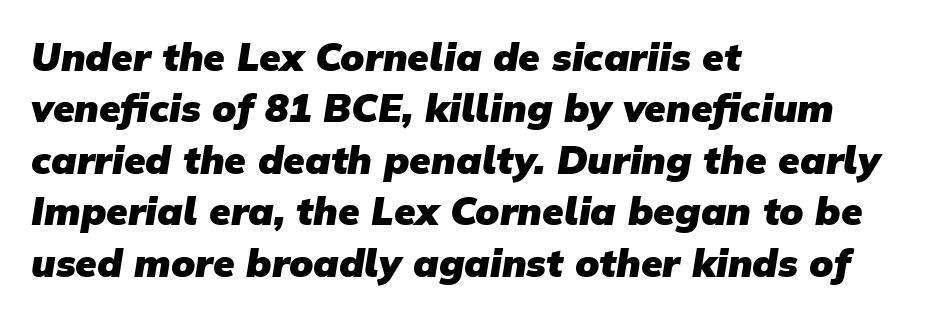
Q: Is the text bold? A: Yes.
Q: Is the typeface a serif or a sans-serif typeface? A: Sans-serif.
Q: Is the text underlined? A: No.
Q: How is the paragraph aligned? A: Left-aligned.
Q: Is the spacing between letters normal or unusually wide? A: Normal.
Q: Is the spacing between lines tight, normal or loose? A: Normal.
Q: Width (condensed, normal, or wide)? A: Normal.
Q: Stroke contrast? A: Low.
Q: x-height? A: Medium.
Q: Monospaced? A: No.
